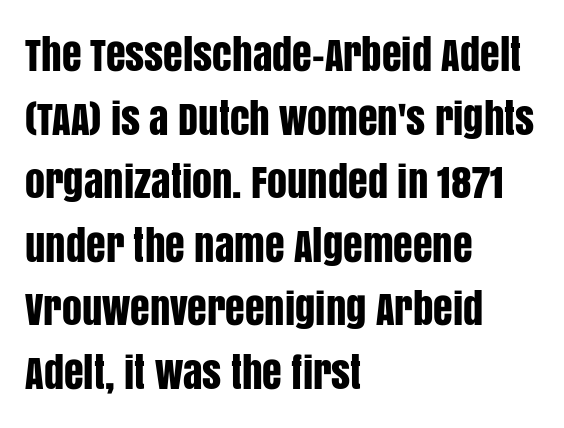
{"serif": "no", "italic": "no", "width": "condensed", "stroke_contrast": "low", "x_height": "large", "monospaced": "no", "underline": "no", "align": "left", "line_spacing": "normal", "line_spacing_ratio": 1.59, "letter_spacing": "normal", "letter_spacing_em": 0.0, "glyph_px": 40}
